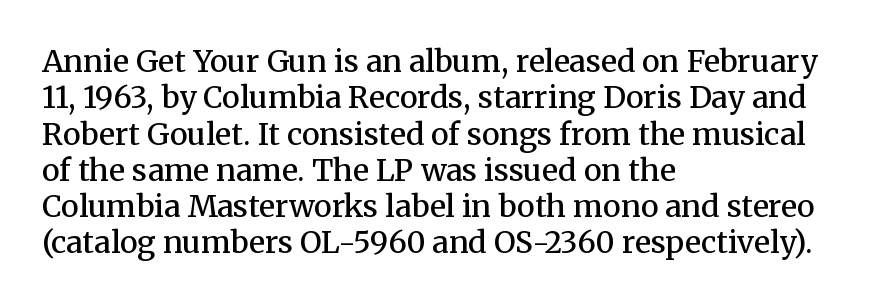
Typographically, this falls in the serif category. Emphasis by weight is partial: semibold. The baseline area is clear. The paragraph shown leans on its left margin. No italicization has been applied; the sample stays upright.
